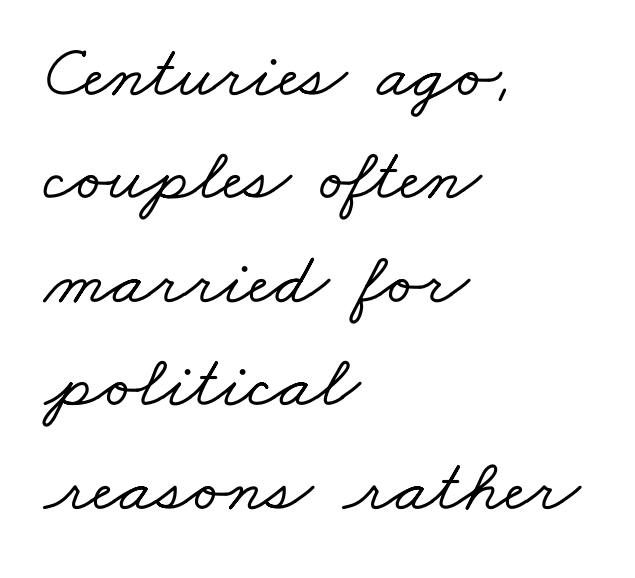
Q: Is the typeface a serif or a sans-serif typeface? A: Serif.
Q: Is the text underlined? A: No.
Q: How is the paragraph aligned? A: Left-aligned.
Q: Is the spacing between letters normal or unusually wide? A: Normal.
Q: Is the spacing between lines tight, normal or loose? A: Normal.
Q: Width (condensed, normal, or wide)? A: Wide.
Q: Stroke contrast? A: Low.
Q: x-height? A: Small.
Q: Monospaced? A: No.
